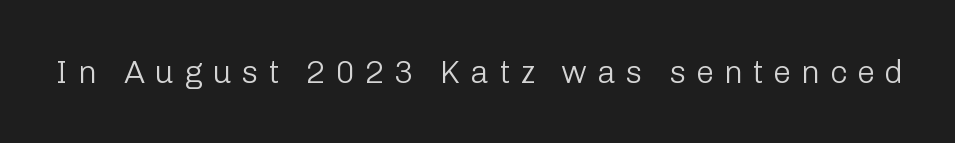
Q: Is the text bold? A: No.
Q: Is the text italic (slanted)? A: No, it is upright.
Q: Is the typeface a serif or a sans-serif typeface? A: Sans-serif.
Q: Is the text underlined? A: No.
Q: Is the spacing between letters normal or unusually wide? A: Unusually wide.
Q: Width (condensed, normal, or wide)? A: Normal.
Q: Stroke contrast? A: Low.
Q: x-height? A: Medium.
Q: Monospaced? A: No.
